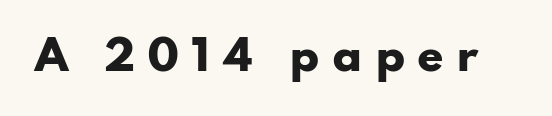
The image shows 42 px heavy, wide sans-serif type, upright; set unusually wide letter spacing (+0.29 em), not underlined; low stroke contrast and a small x-height.
